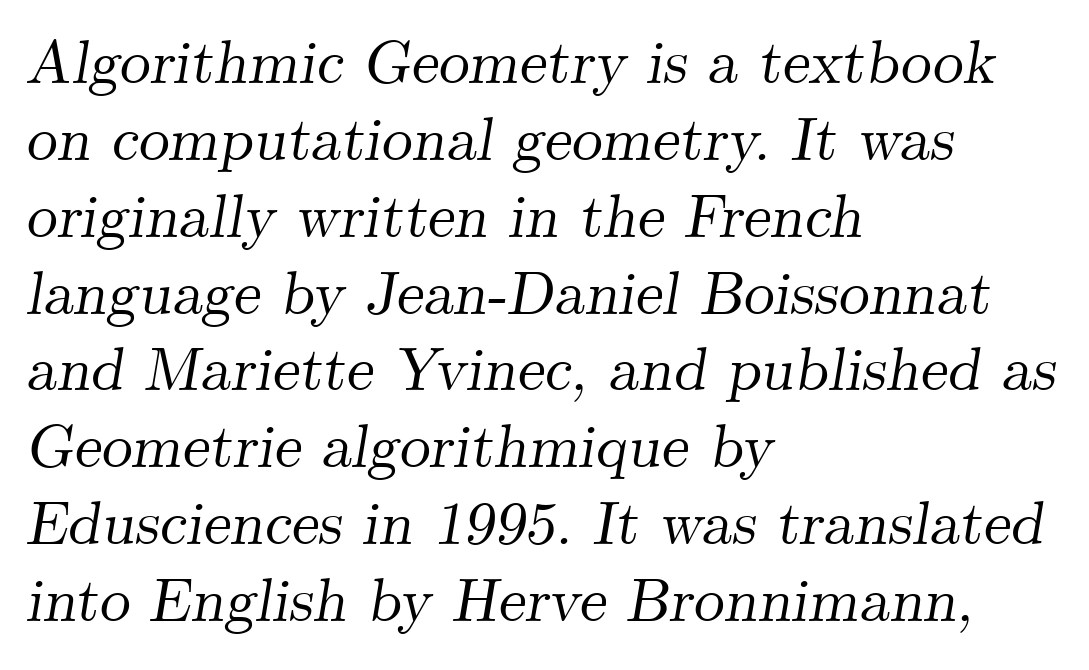
Q: Is the text italic (slanted)? A: Yes, it leans right by about 9 degrees.
Q: Is the typeface a serif or a sans-serif typeface? A: Serif.
Q: Is the text underlined? A: No.
Q: How is the paragraph aligned? A: Left-aligned.
Q: Is the spacing between letters normal or unusually wide? A: Normal.
Q: Is the spacing between lines tight, normal or loose? A: Normal.
Q: Width (condensed, normal, or wide)? A: Normal.
Q: Stroke contrast? A: Medium.
Q: x-height? A: Small.
Q: Monospaced? A: No.
